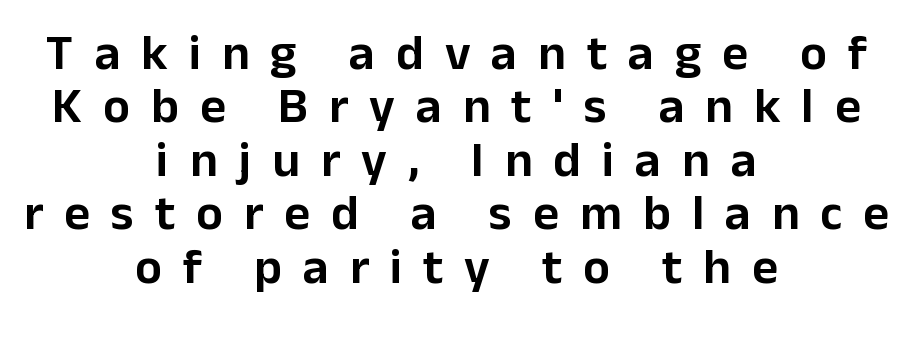
A roman cut, with each character standing at attention. The passage shown is typed in a proportional face where columns would drift. The gaps between neighbouring characters are conspicuously large. Horizontal bands of white between lines are thin slivers. This rendering features lettering with no underline. Casual observation: everything's sitting right in the middle.
